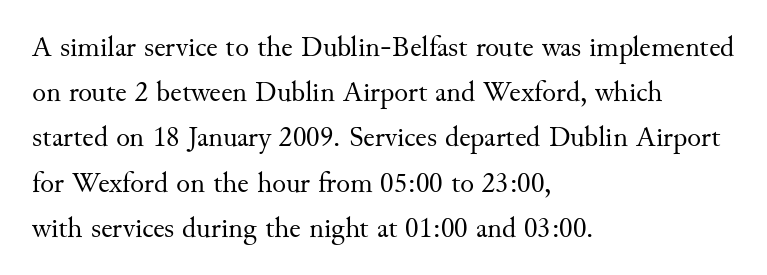
Is this a sans? No — the strokes have serifs. No extra tracking has been applied to these lines. The gap between lines stays unmarked. Does the leading feel generous? No, just average.
